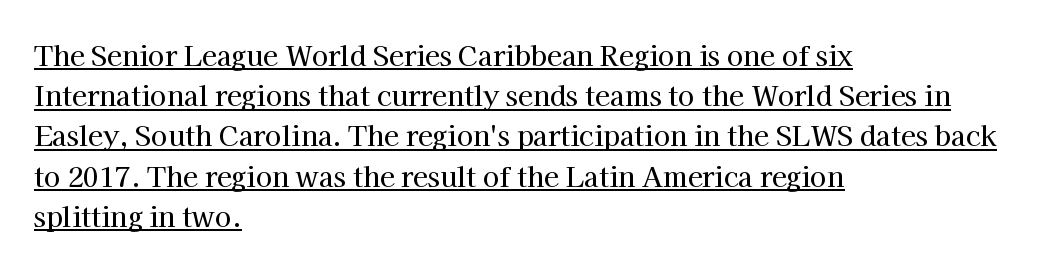
Like a heading marked for emphasis, these lines bear an underscore. Where is the straight margin? On the left. The rendering keeps characters at their native spacing. Rendered with straight, roman letterforms. How would I describe the line gaps? Plain and ordinary.
